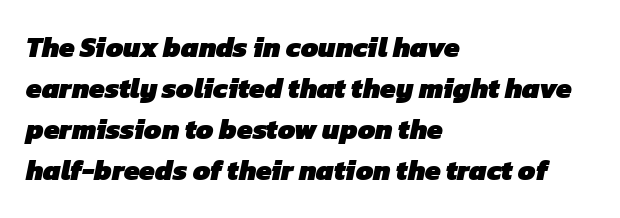
The image shows 28 px heavy sans-serif type; set left-aligned, normal line spacing (1.46x), normal letter spacing, not underlined; low stroke contrast and a medium x-height.
